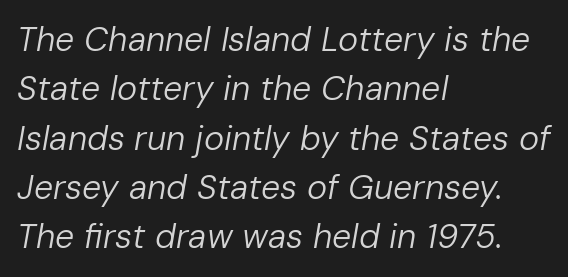
{"italic": "yes", "lean": "right", "slant_degrees": 10, "bold": "no", "weight": "regular", "width": "normal", "stroke_contrast": "low", "x_height": "medium", "monospaced": "no", "underline": "no", "align": "left", "line_spacing": "normal", "line_spacing_ratio": 1.45, "letter_spacing": "normal", "letter_spacing_em": 0.0, "glyph_px": 34}
